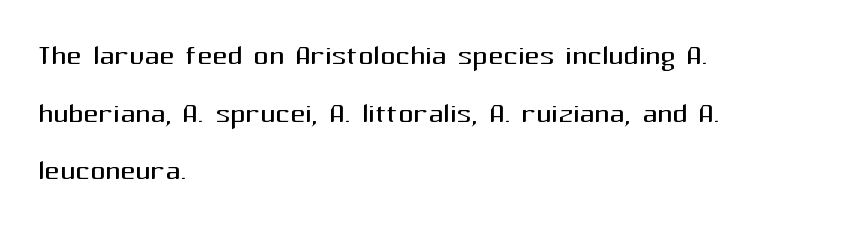
The image shows 37 px regular-weight sans-serif type, upright; set left-aligned, normal line spacing (1.56x), normal letter spacing, not underlined; medium stroke contrast and a medium x-height.
